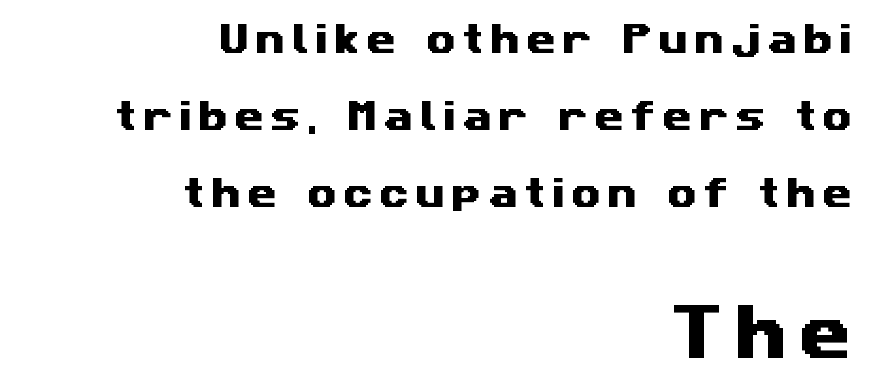
Q: Is the typeface a serif or a sans-serif typeface? A: Sans-serif.
Q: Is the text underlined? A: No.
Q: How is the paragraph aligned? A: Right-aligned.
Q: Is the spacing between lines tight, normal or loose? A: Loose.
Q: Which block of text is set in a larger size, the first (top) or the second (bottom)? A: The second (bottom) one.
Q: Width (condensed, normal, or wide)? A: Wide.
Q: Stroke contrast? A: Medium.
Q: x-height? A: Medium.
Q: Monospaced? A: No.
